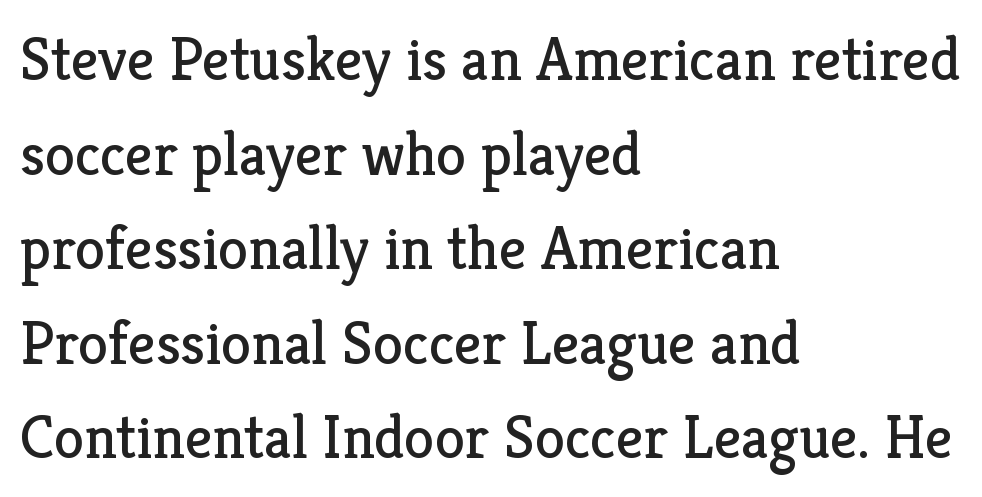
{"serif": "yes", "italic": "no", "bold": "no", "weight": "regular", "width": "normal", "stroke_contrast": "low", "x_height": "medium", "monospaced": "no", "underline": "no", "align": "left", "line_spacing": "normal", "line_spacing_ratio": 1.55, "letter_spacing": "normal", "letter_spacing_em": 0.0, "glyph_px": 61}
